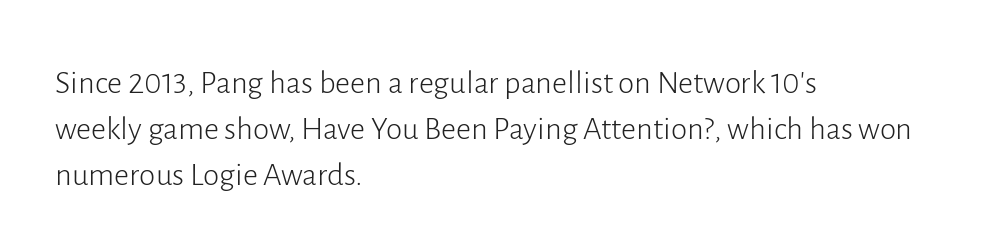
Q: Is the text bold? A: No.
Q: Is the text italic (slanted)? A: No, it is upright.
Q: Is the typeface a serif or a sans-serif typeface? A: Sans-serif.
Q: Is the text underlined? A: No.
Q: How is the paragraph aligned? A: Left-aligned.
Q: Is the spacing between letters normal or unusually wide? A: Normal.
Q: Is the spacing between lines tight, normal or loose? A: Normal.
Q: Width (condensed, normal, or wide)? A: Normal.
Q: Stroke contrast? A: Low.
Q: x-height? A: Medium.
Q: Monospaced? A: No.
